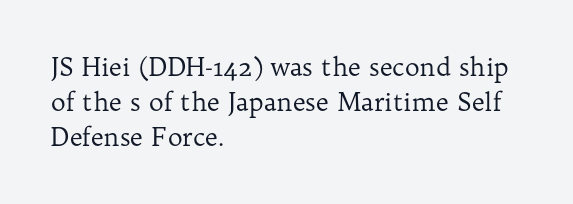
The image shows 25 px text type, upright; set left-aligned, normal line spacing (1.4x), normal letter spacing, not underlined.
